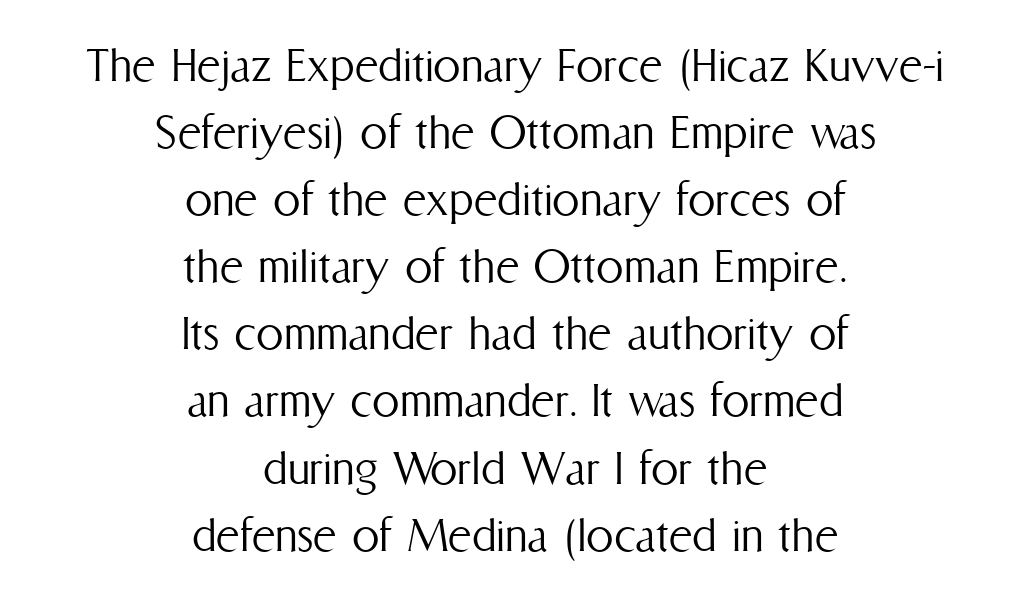
The rendering positions every line midway between the sides. Proportional: the letters do not fall into vertical columns. The baseline area is clear. The horizontal fit of the characters is conventional and even. Do the letters lean? They stand straight.
